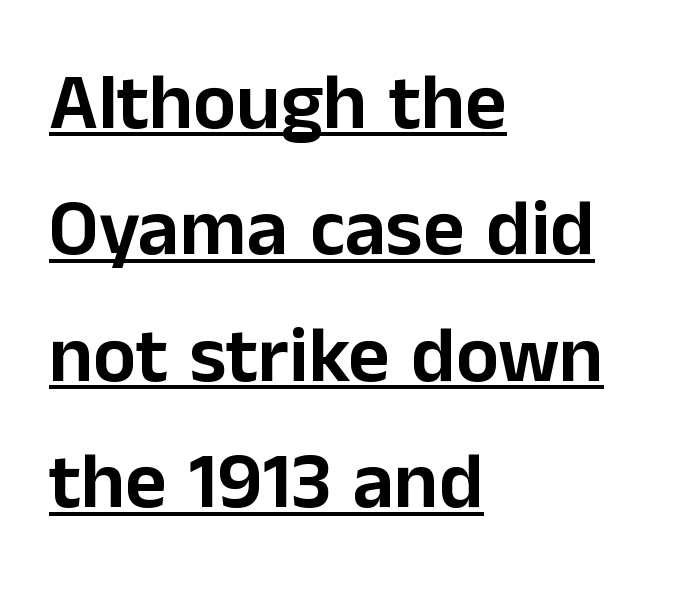
{"serif": "no", "italic": "no", "width": "normal", "stroke_contrast": "low", "x_height": "medium", "monospaced": "no", "underline": "yes", "align": "left", "line_spacing": "normal", "line_spacing_ratio": 1.58, "letter_spacing": "normal", "letter_spacing_em": 0.0, "glyph_px": 80}
